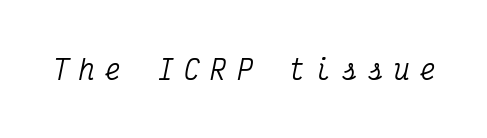
Q: Is the text italic (slanted)? A: Yes, it leans right by about 12 degrees.
Q: Is the text underlined? A: No.
Q: Is the spacing between letters normal or unusually wide? A: Unusually wide.
